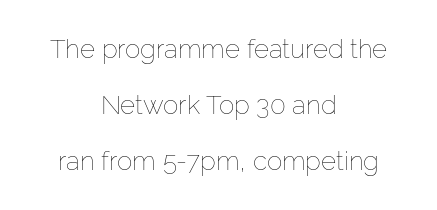
Q: Is the text bold? A: No.
Q: Is the text italic (slanted)? A: No, it is upright.
Q: Is the text underlined? A: No.
Q: How is the paragraph aligned? A: Centered.
Q: Is the spacing between letters normal or unusually wide? A: Normal.
Q: Is the spacing between lines tight, normal or loose? A: Loose.
